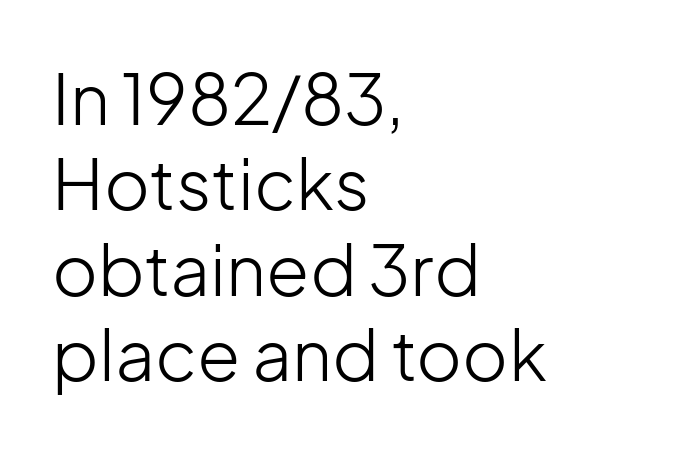
The image shows 70 px light sans-serif type, upright; set left-aligned, line spacing 1.22x, normal letter spacing, not underlined; low stroke contrast and a medium x-height.
